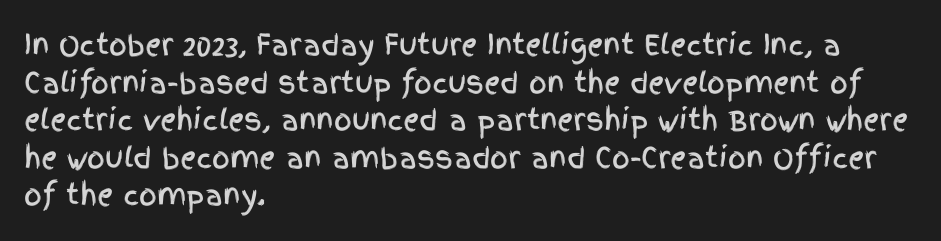
The glyphs in this specimen are sans serif. Honestly, the letter spacing is just normal — you wouldn't notice it. Think of a printed novel: that variable character pitch is what you see here. Plain, unruled lines of type. The lettering holds an erect, upright posture throughout.
